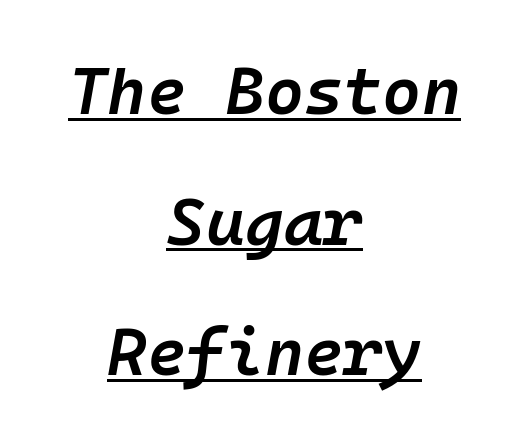
{"italic": "yes", "lean": "right", "slant_degrees": 10, "bold": "semi", "weight": "semibold", "width": "normal", "stroke_contrast": "low", "x_height": "medium", "monospaced": "yes", "underline": "yes", "align": "center", "line_spacing": "loose", "line_spacing_ratio": 1.95, "letter_spacing": "normal", "letter_spacing_em": 0.0, "glyph_px": 67}
